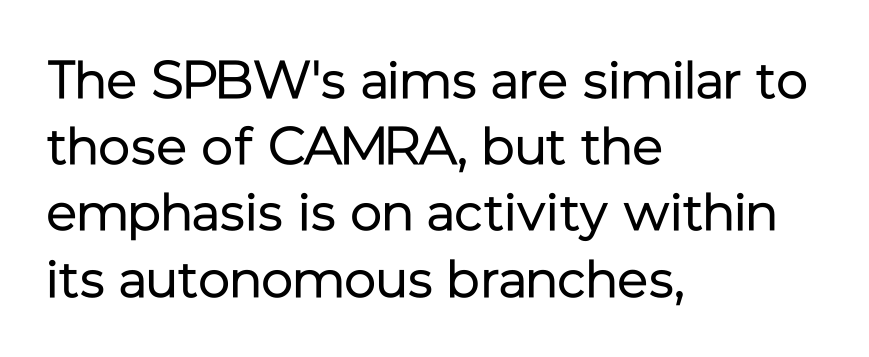
Q: Is the text bold? A: No.
Q: Is the text italic (slanted)? A: No, it is upright.
Q: Is the typeface a serif or a sans-serif typeface? A: Sans-serif.
Q: Is the text underlined? A: No.
Q: How is the paragraph aligned? A: Left-aligned.
Q: Is the spacing between letters normal or unusually wide? A: Normal.
Q: Is the spacing between lines tight, normal or loose? A: Normal.
Q: Width (condensed, normal, or wide)? A: Normal.
Q: Stroke contrast? A: Low.
Q: x-height? A: Medium.
Q: Monospaced? A: No.
